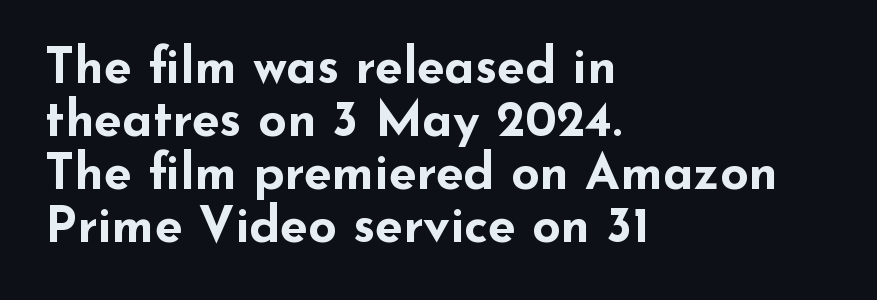
Q: Is the text bold? A: Yes.
Q: Is the text italic (slanted)? A: No, it is upright.
Q: Is the typeface a serif or a sans-serif typeface? A: Sans-serif.
Q: Is the text underlined? A: No.
Q: How is the paragraph aligned? A: Left-aligned.
Q: Is the spacing between letters normal or unusually wide? A: Normal.
Q: Is the spacing between lines tight, normal or loose? A: Tight.
Q: Width (condensed, normal, or wide)? A: Wide.
Q: Stroke contrast? A: Low.
Q: x-height? A: Small.
Q: Monospaced? A: No.
